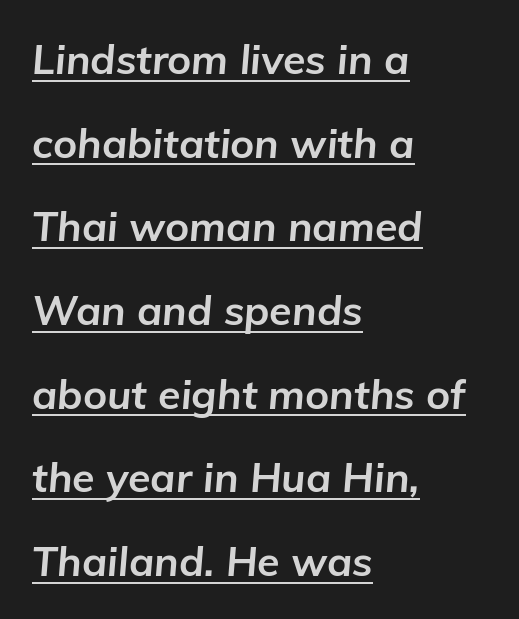
The image shows 41 px bold type, italic (leaning right); set left-aligned, loose line spacing (2.04x), normal letter spacing, underlined; low stroke contrast and a medium x-height.
